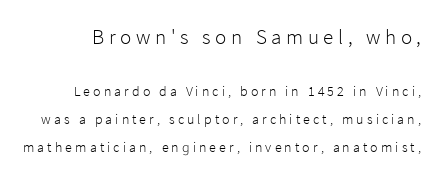
Q: Is the text bold? A: No.
Q: Is the text italic (slanted)? A: No, it is upright.
Q: Is the text underlined? A: No.
Q: Is the spacing between letters normal or unusually wide? A: Unusually wide.
Q: Is the spacing between lines tight, normal or loose? A: Loose.
Q: Which block of text is set in a larger size, the first (top) or the second (bottom)? A: The first (top) one.
